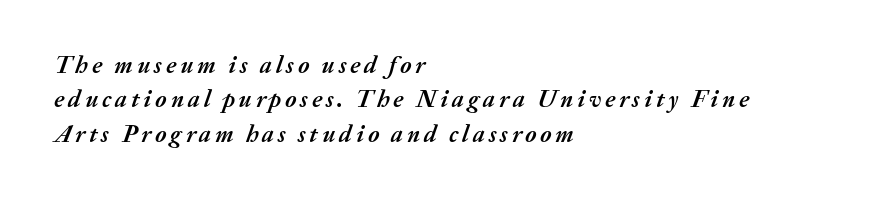
There's an unmistakable incline to the writing here. Strong, thick strokes mark this as bold type. If you measured baseline to baseline, you'd find a middling distance. The space directly below the letters is spotless.
